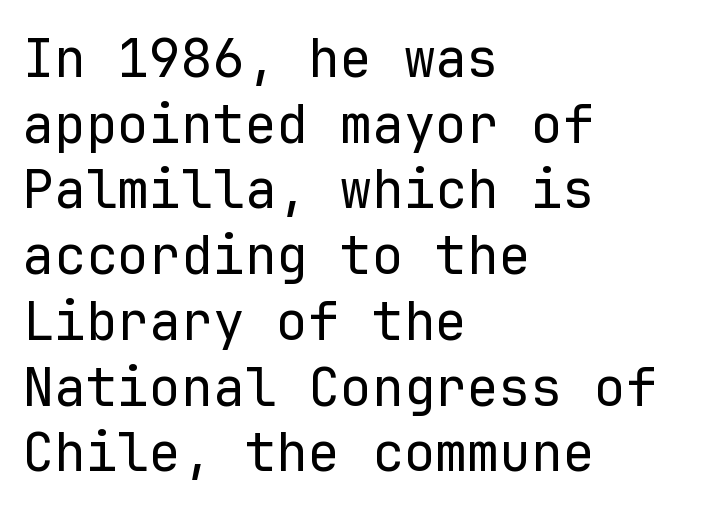
{"serif": "no", "italic": "no", "bold": "no", "weight": "regular", "width": "normal", "stroke_contrast": "low", "x_height": "medium", "monospaced": "yes", "underline": "no", "align": "left", "line_spacing_ratio": 1.24, "letter_spacing": "normal", "letter_spacing_em": 0.0, "glyph_px": 53}
